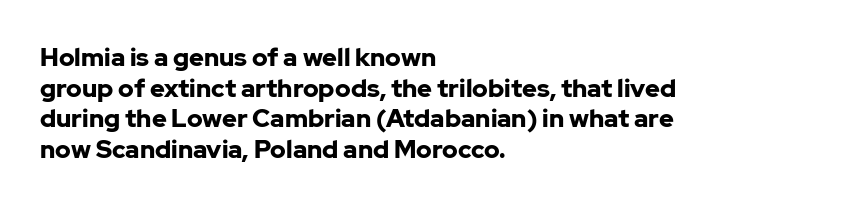
{"italic": "no", "bold": "yes", "underline": "no", "align": "left", "line_spacing_ratio": 1.23, "letter_spacing": "normal", "letter_spacing_em": 0.0, "glyph_px": 25}
